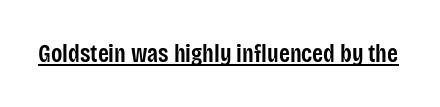
The image shows 25 px text type, upright; set normal letter spacing, underlined.
